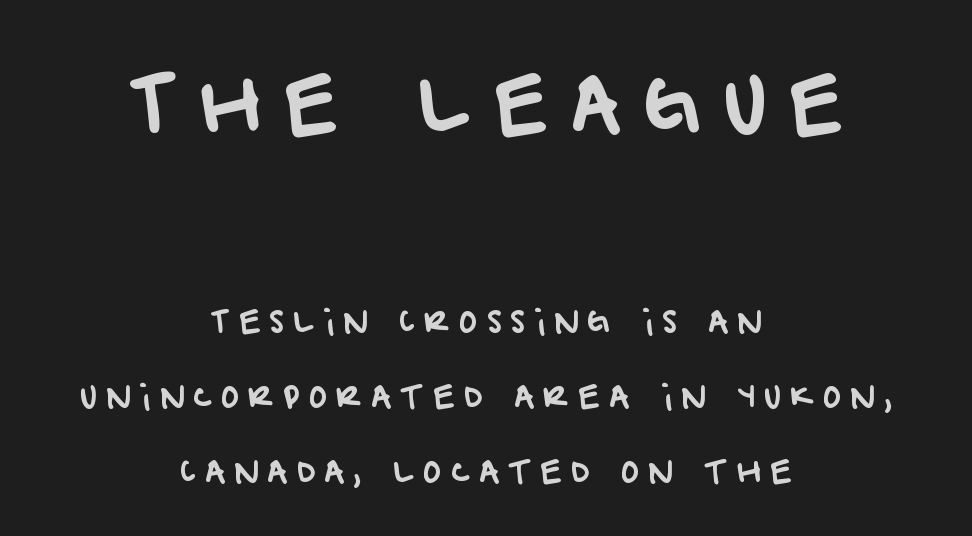
{"serif": "no", "width": "normal", "stroke_contrast": "low", "x_height": "large", "monospaced": "no", "underline": "no", "align": "center", "line_spacing": "loose", "line_spacing_ratio": 2.42, "letter_spacing": "wide", "letter_spacing_em": 0.29, "larger_block": "first", "size_ratio": 2.52, "glyph_px": 78}
